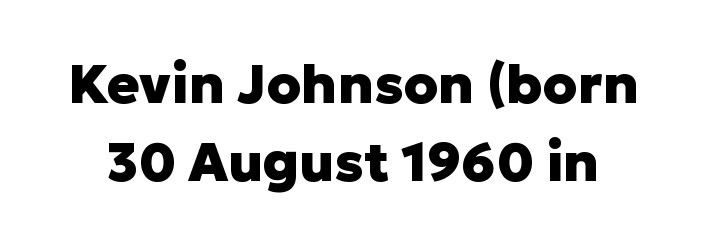
Q: Is the text bold? A: Yes.
Q: Is the text italic (slanted)? A: No, it is upright.
Q: Is the typeface a serif or a sans-serif typeface? A: Sans-serif.
Q: Is the text underlined? A: No.
Q: Is the spacing between letters normal or unusually wide? A: Normal.
Q: Is the spacing between lines tight, normal or loose? A: Normal.
Q: Width (condensed, normal, or wide)? A: Normal.
Q: Stroke contrast? A: Low.
Q: x-height? A: Medium.
Q: Monospaced? A: No.
